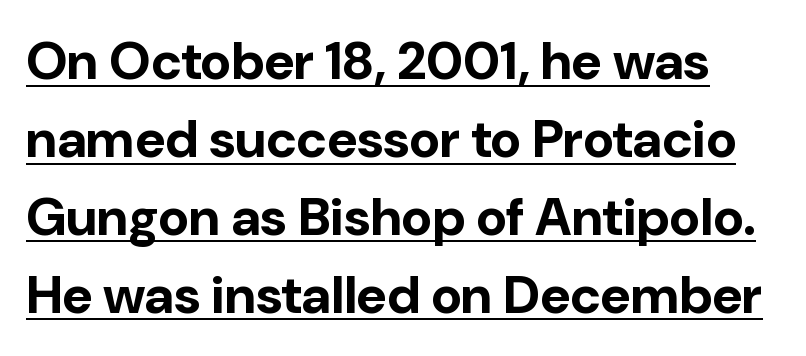
{"serif": "no", "italic": "no", "bold": "yes", "weight": "bold", "width": "normal", "stroke_contrast": "low", "x_height": "medium", "monospaced": "no", "underline": "yes", "line_spacing": "normal", "line_spacing_ratio": 1.47, "letter_spacing": "normal", "letter_spacing_em": 0.0, "glyph_px": 53}
